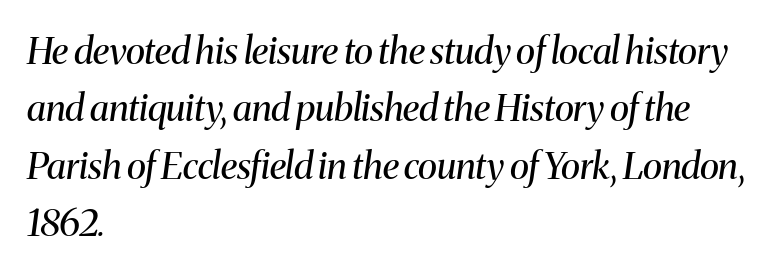
Q: Is the text bold? A: No.
Q: Is the text italic (slanted)? A: Yes, it leans right by about 8 degrees.
Q: Is the typeface a serif or a sans-serif typeface? A: Serif.
Q: Is the text underlined? A: No.
Q: How is the paragraph aligned? A: Left-aligned.
Q: Is the spacing between letters normal or unusually wide? A: Normal.
Q: Is the spacing between lines tight, normal or loose? A: Normal.
Q: Width (condensed, normal, or wide)? A: Normal.
Q: Stroke contrast? A: Medium.
Q: x-height? A: Medium.
Q: Monospaced? A: No.
